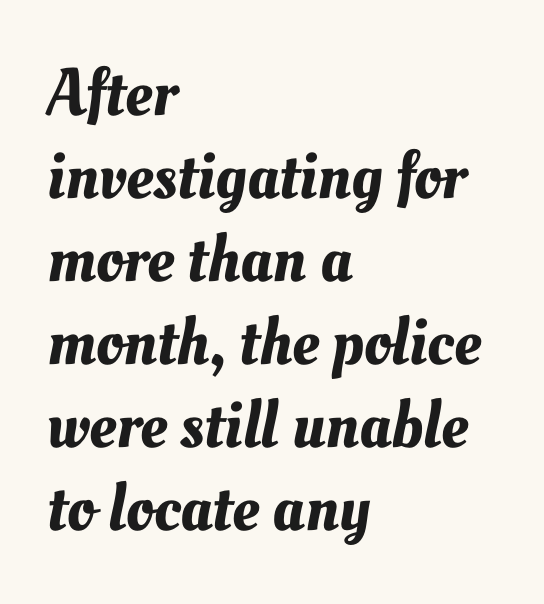
{"width": "normal", "stroke_contrast": "medium", "x_height": "small", "monospaced": "no", "underline": "no", "align": "left", "line_spacing_ratio": 1.24, "letter_spacing": "normal", "letter_spacing_em": 0.0, "glyph_px": 67}
